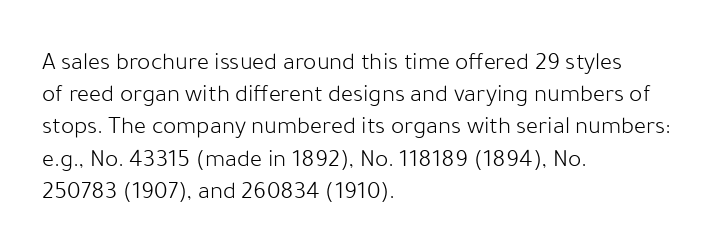
Q: Is the text bold? A: No.
Q: Is the text italic (slanted)? A: No, it is upright.
Q: Is the text underlined? A: No.
Q: How is the paragraph aligned? A: Left-aligned.
Q: Is the spacing between letters normal or unusually wide? A: Normal.
Q: Is the spacing between lines tight, normal or loose? A: Normal.
